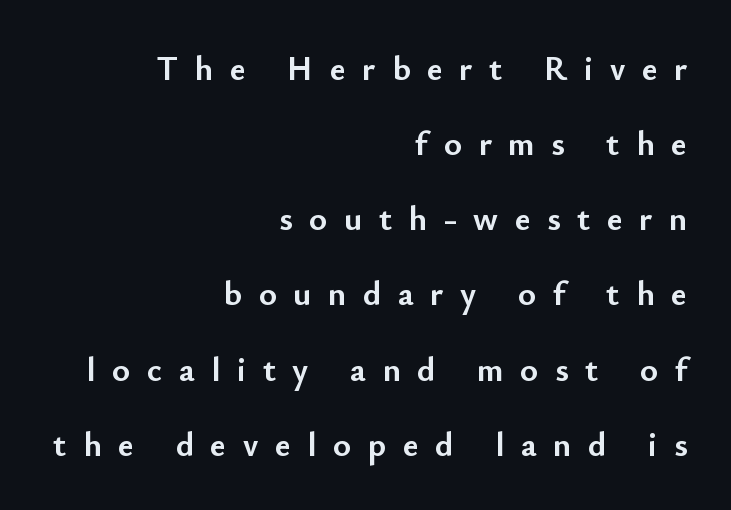
Type style note: lacks serifs. Tracking value appears strongly positive — letters spread wide. Compared with a flush-left layout, this one pins lines to the opposite, right side. The strip under each line holds only bare page. This is roman type, the default non-slanted kind.
